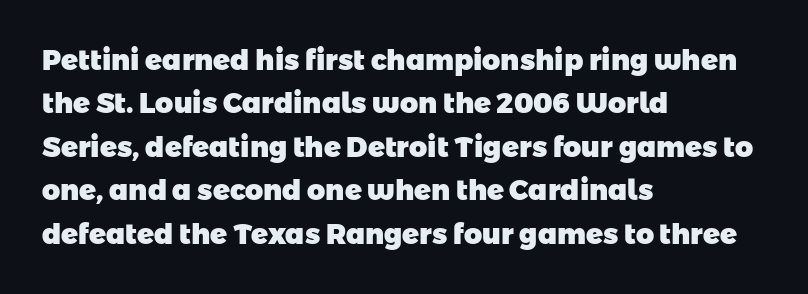
Q: Is the text bold? A: Yes.
Q: Is the typeface a serif or a sans-serif typeface? A: Sans-serif.
Q: Is the text underlined? A: No.
Q: How is the paragraph aligned? A: Left-aligned.
Q: Is the spacing between letters normal or unusually wide? A: Normal.
Q: Is the spacing between lines tight, normal or loose? A: Normal.
Q: Width (condensed, normal, or wide)? A: Normal.
Q: Stroke contrast? A: Low.
Q: x-height? A: Medium.
Q: Monospaced? A: No.
